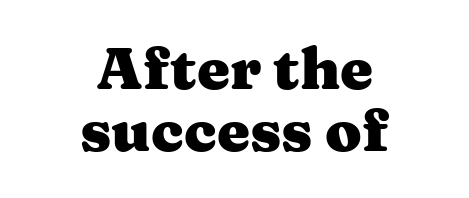
{"serif": "yes", "italic": "no", "bold": "yes", "weight": "heavy", "width": "wide", "stroke_contrast": "medium", "x_height": "medium", "monospaced": "no", "underline": "no", "align": "center", "line_spacing": "tight", "line_spacing_ratio": 1.05, "letter_spacing": "normal", "letter_spacing_em": 0.0, "glyph_px": 59}
